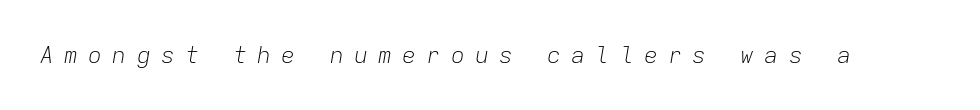
The image shows 23 px text type, italic (leaning right); set unusually wide letter spacing (+0.45 em), not underlined.
